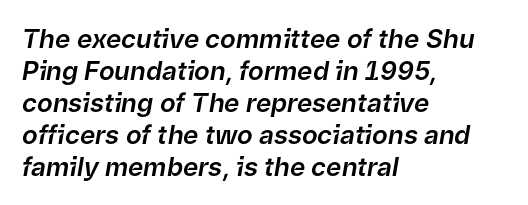
Q: Is the text italic (slanted)? A: Yes, it leans right by about 9 degrees.
Q: Is the text underlined? A: No.
Q: How is the paragraph aligned? A: Left-aligned.
Q: Is the spacing between letters normal or unusually wide? A: Normal.
